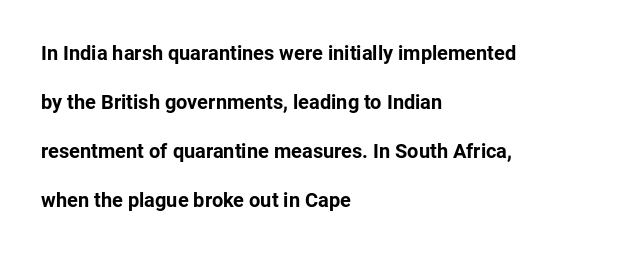
The space beneath each line is pristine and unruled. Thick stems and heavy bowls — unmistakably bold. The compositor pushed each line to the left boundary. A typesetter would call this leading open, well beyond the default.
